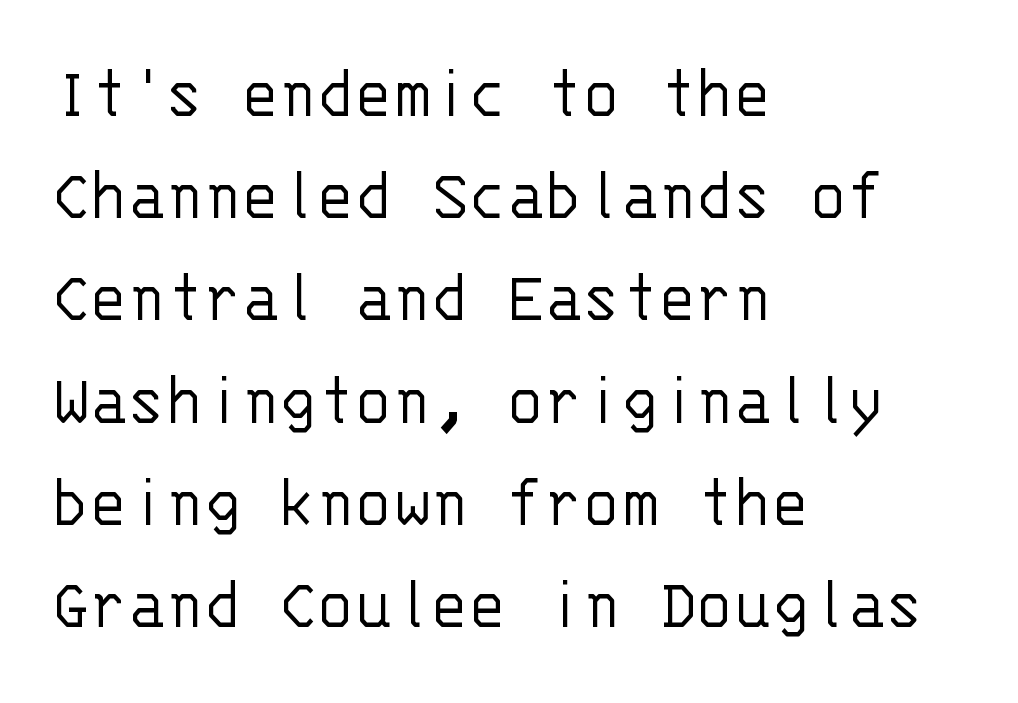
The image shows 78 px light sans-serif type, upright, monospaced; set left-aligned, normal line spacing (1.31x), normal letter spacing, not underlined; low stroke contrast and a large x-height.
